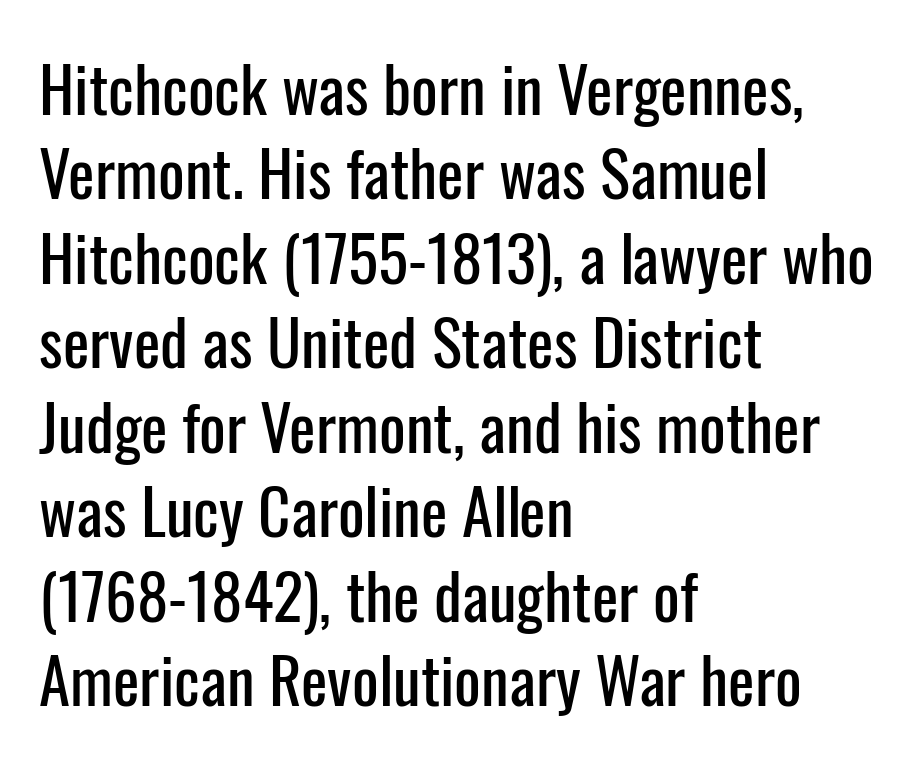
{"serif": "no", "italic": "no", "width": "condensed", "stroke_contrast": "low", "x_height": "medium", "monospaced": "no", "underline": "no", "align": "left", "line_spacing": "normal", "line_spacing_ratio": 1.34, "letter_spacing": "normal", "letter_spacing_em": 0.0, "glyph_px": 63}
